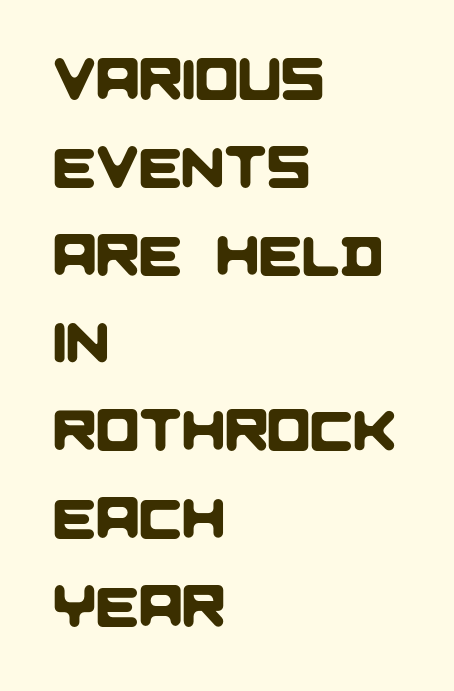
Check the space under the baseline: it is left empty. The typeface chosen for these lines omits serifs. Note the varied advance widths — an 'i' is clearly narrower than an 'm'. Does extra space separate the letters? No, they use regular spacing. These lines sit exactly where default settings would place them.
